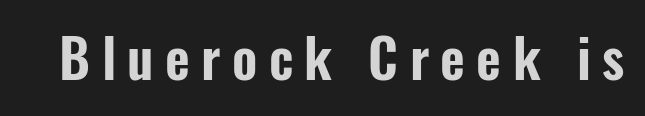
{"serif": "no", "italic": "no", "width": "condensed", "stroke_contrast": "low", "x_height": "medium", "monospaced": "no", "underline": "no", "letter_spacing": "wide", "letter_spacing_em": 0.21, "glyph_px": 54}
